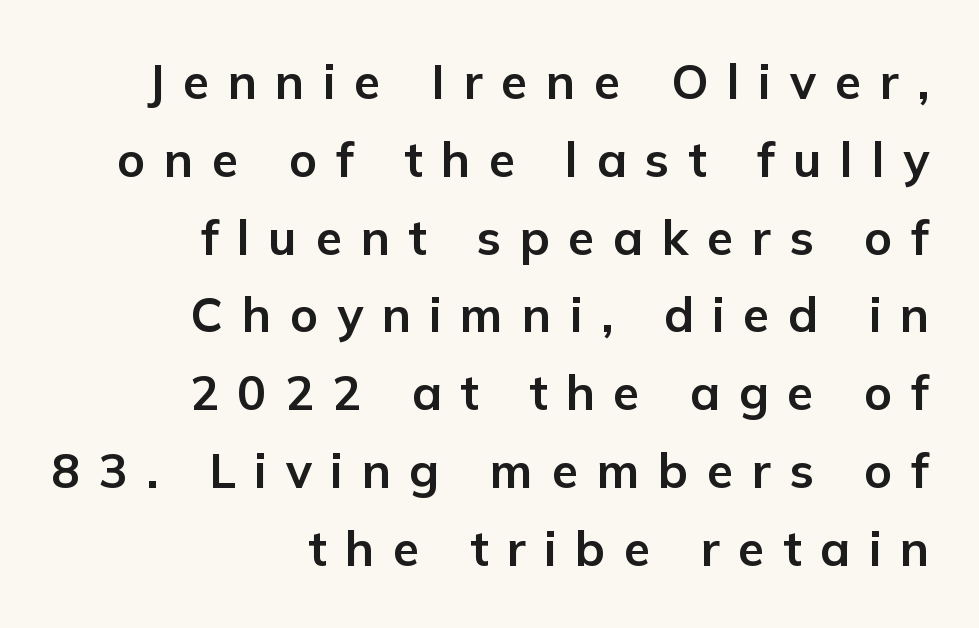
The image shows 48 px bold sans-serif type, upright; set right-aligned, normal line spacing (1.62x), unusually wide letter spacing (+0.39 em), not underlined; low stroke contrast and a medium x-height.
